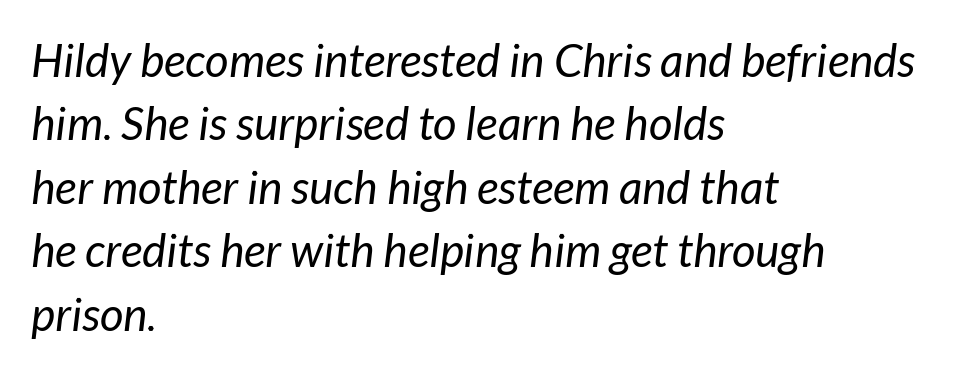
The image shows 46 px regular-weight type, italic (leaning right); set left-aligned, normal line spacing (1.38x), normal letter spacing, not underlined; low stroke contrast and a medium x-height.
